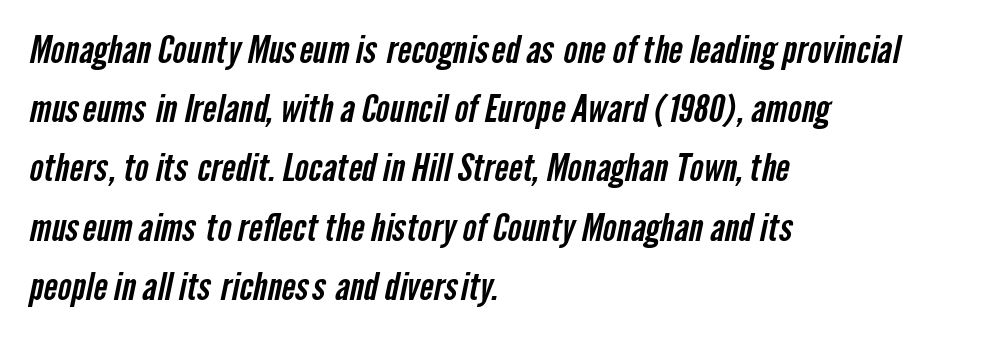
The image shows 37 px condensed sans-serif type; set left-aligned, normal line spacing (1.6x), normal letter spacing, not underlined; low stroke contrast and a medium x-height.
